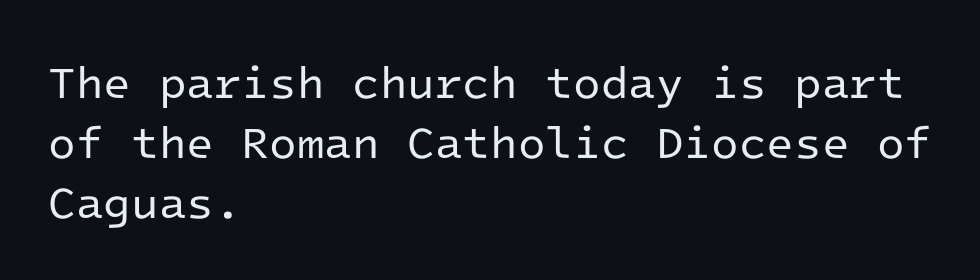
{"serif": "no", "italic": "no", "bold": "no", "weight": "regular", "width": "normal", "stroke_contrast": "low", "x_height": "medium", "monospaced": "yes", "underline": "no", "align": "left", "line_spacing": "normal", "line_spacing_ratio": 1.33, "letter_spacing": "normal", "letter_spacing_em": 0.0, "glyph_px": 45}
